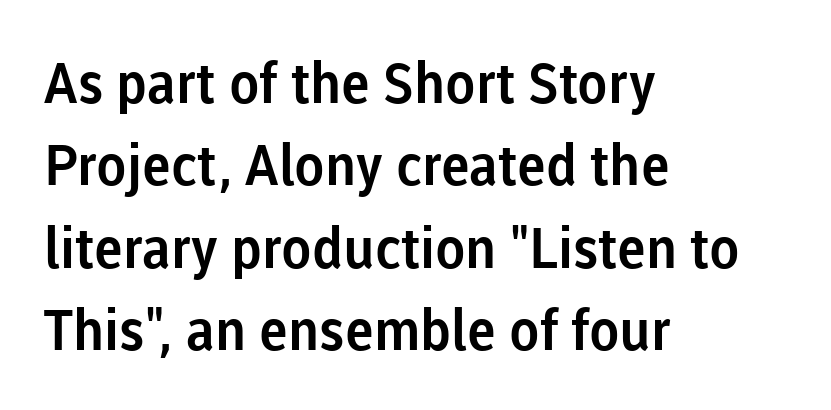
The image shows 56 px sans-serif type, upright; set left-aligned, normal line spacing (1.47x), normal letter spacing, not underlined; low stroke contrast and a medium x-height.
